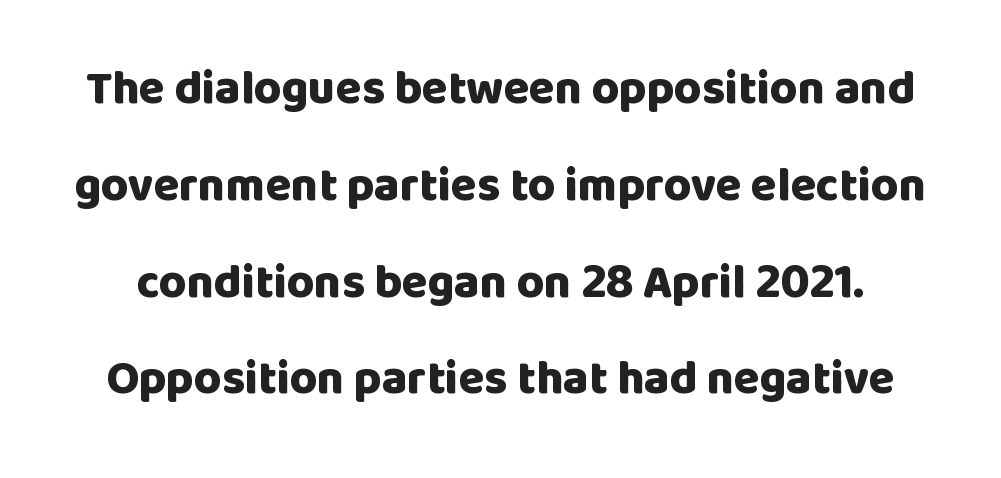
Q: Is the text bold? A: Yes.
Q: Is the text italic (slanted)? A: No, it is upright.
Q: Is the typeface a serif or a sans-serif typeface? A: Sans-serif.
Q: Is the text underlined? A: No.
Q: Is the spacing between letters normal or unusually wide? A: Normal.
Q: Is the spacing between lines tight, normal or loose? A: Loose.
Q: Width (condensed, normal, or wide)? A: Normal.
Q: Stroke contrast? A: Low.
Q: x-height? A: Large.
Q: Monospaced? A: No.
